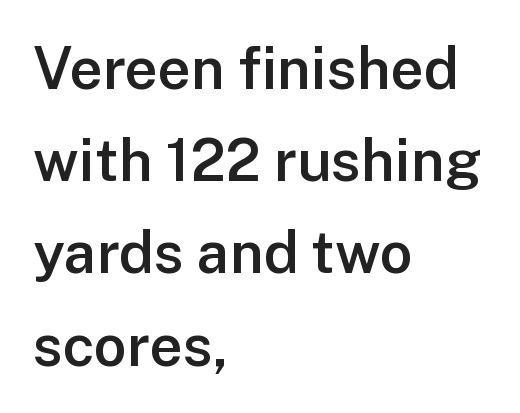
Q: Is the text bold? A: Semi-bold.
Q: Is the text italic (slanted)? A: No, it is upright.
Q: Is the typeface a serif or a sans-serif typeface? A: Sans-serif.
Q: Is the text underlined? A: No.
Q: How is the paragraph aligned? A: Left-aligned.
Q: Is the spacing between letters normal or unusually wide? A: Normal.
Q: Is the spacing between lines tight, normal or loose? A: Normal.
Q: Width (condensed, normal, or wide)? A: Normal.
Q: Stroke contrast? A: Low.
Q: x-height? A: Medium.
Q: Monospaced? A: No.
